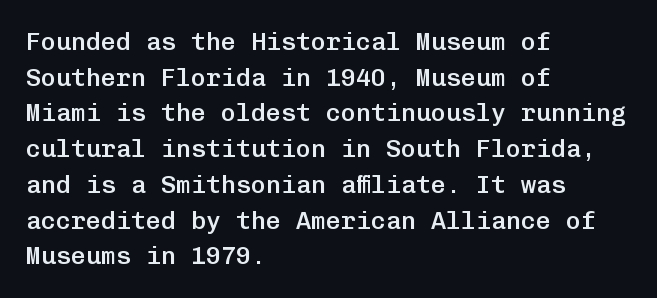
{"italic": "no", "bold": "semi", "underline": "no", "align": "left", "line_spacing": "normal", "line_spacing_ratio": 1.43, "letter_spacing": "normal", "letter_spacing_em": 0.0, "glyph_px": 25}
